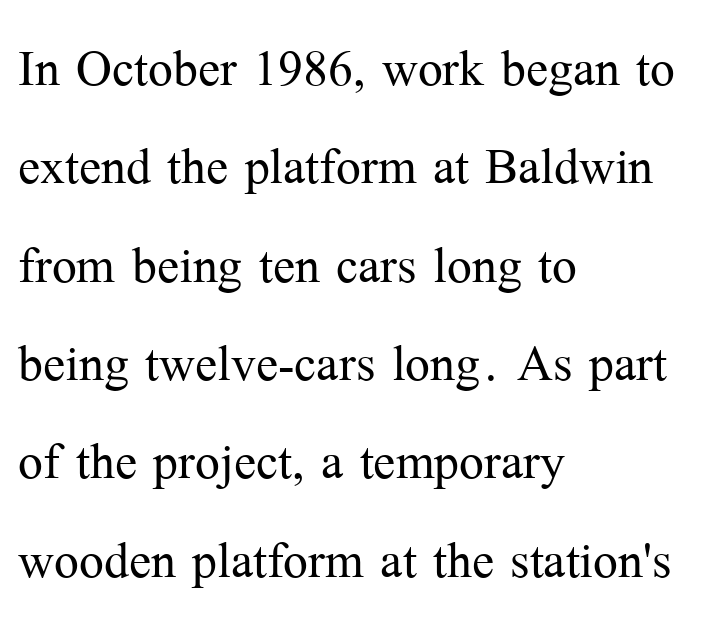
The image shows 66 px light serif type, upright; set left-aligned, normal line spacing (1.49x), normal letter spacing, not underlined; medium stroke contrast and a medium x-height.
